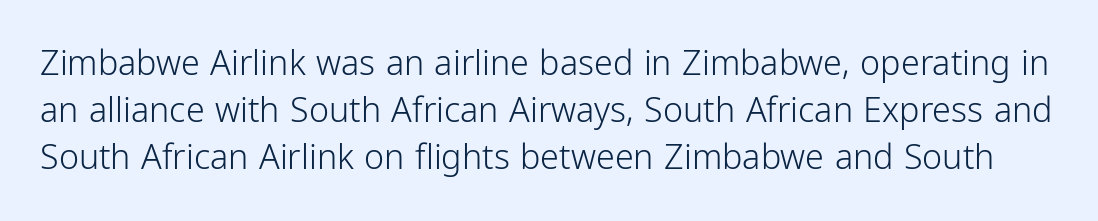
The image shows 34 px light, condensed sans-serif type, upright; set normal line spacing (1.38x), normal letter spacing, not underlined; low stroke contrast and a medium x-height.
